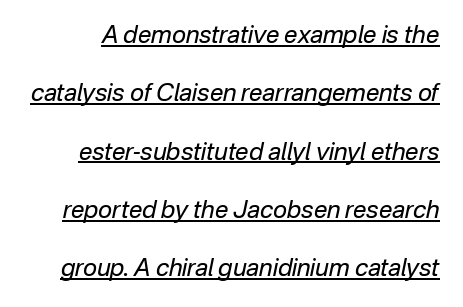
Q: Is the text bold? A: No.
Q: Is the text italic (slanted)? A: Yes, it leans right by about 12 degrees.
Q: Is the text underlined? A: Yes.
Q: Is the spacing between letters normal or unusually wide? A: Normal.
Q: Is the spacing between lines tight, normal or loose? A: Loose.
